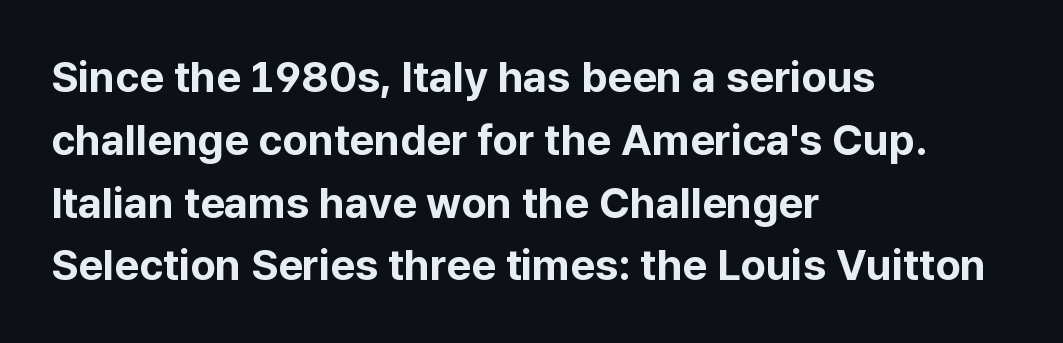
{"serif": "no", "italic": "no", "bold": "yes", "weight": "bold", "width": "normal", "stroke_contrast": "low", "x_height": "medium", "monospaced": "no", "underline": "no", "align": "left", "line_spacing": "normal", "line_spacing_ratio": 1.46, "letter_spacing": "normal", "letter_spacing_em": 0.0, "glyph_px": 43}
